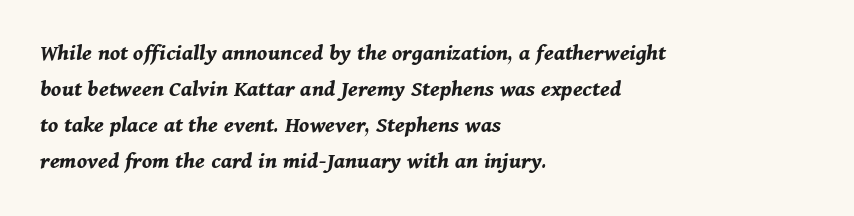
Q: Is the text bold? A: Yes.
Q: Is the text italic (slanted)? A: Yes, it leans right by about 11 degrees.
Q: Is the text underlined? A: No.
Q: How is the paragraph aligned? A: Left-aligned.
Q: Is the spacing between letters normal or unusually wide? A: Normal.
Q: Is the spacing between lines tight, normal or loose? A: Normal.
